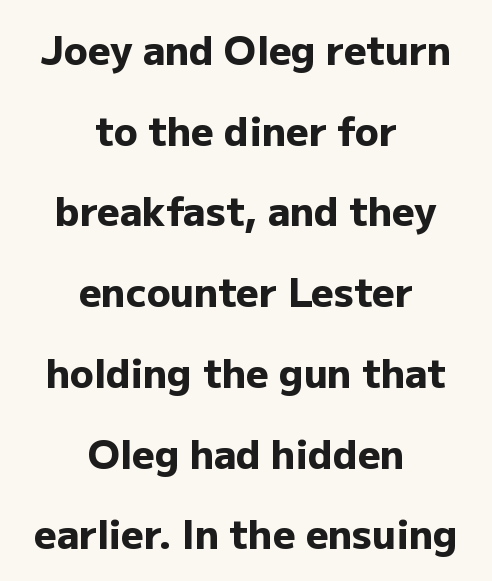
The image shows 39 px heavy sans-serif type, upright; set centered, loose line spacing (2.07x), normal letter spacing, not underlined; low stroke contrast and a medium x-height.
